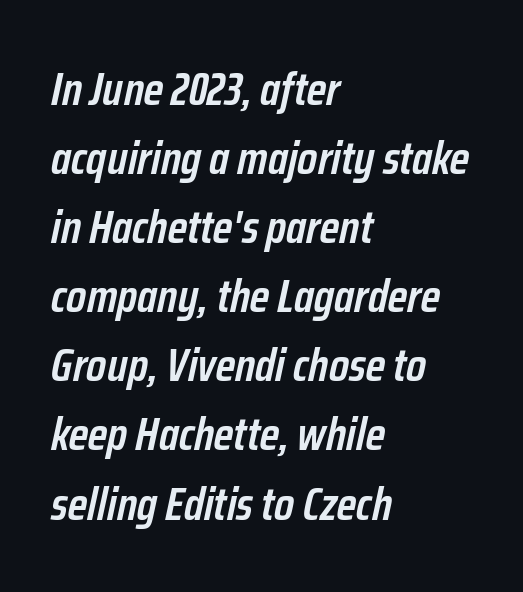
{"italic": "yes", "lean": "right", "slant_degrees": 12, "bold": "semi", "weight": "semibold", "width": "condensed", "stroke_contrast": "low", "x_height": "medium", "monospaced": "no", "underline": "no", "align": "left", "line_spacing": "normal", "line_spacing_ratio": 1.47, "letter_spacing": "normal", "letter_spacing_em": 0.0, "glyph_px": 47}
